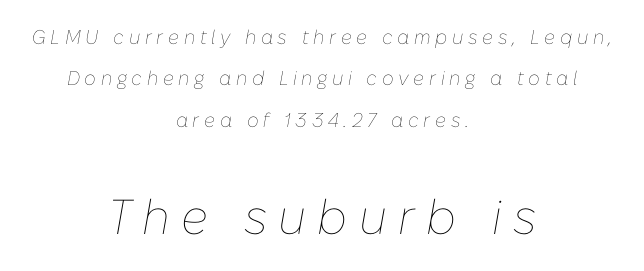
Q: Is the text bold? A: No.
Q: Is the text italic (slanted)? A: Yes, it leans right by about 10 degrees.
Q: Is the text underlined? A: No.
Q: How is the paragraph aligned? A: Centered.
Q: Is the spacing between letters normal or unusually wide? A: Unusually wide.
Q: Is the spacing between lines tight, normal or loose? A: Loose.
Q: Which block of text is set in a larger size, the first (top) or the second (bottom)? A: The second (bottom) one.
Q: Width (condensed, normal, or wide)? A: Normal.
Q: Stroke contrast? A: Low.
Q: x-height? A: Medium.
Q: Monospaced? A: No.
